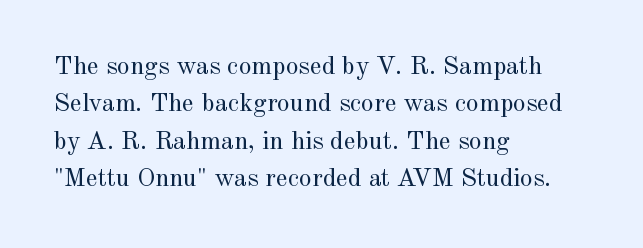
{"italic": "no", "bold": "no", "underline": "no", "align": "left", "line_spacing": "normal", "line_spacing_ratio": 1.44, "letter_spacing": "normal", "letter_spacing_em": 0.0, "glyph_px": 26}
